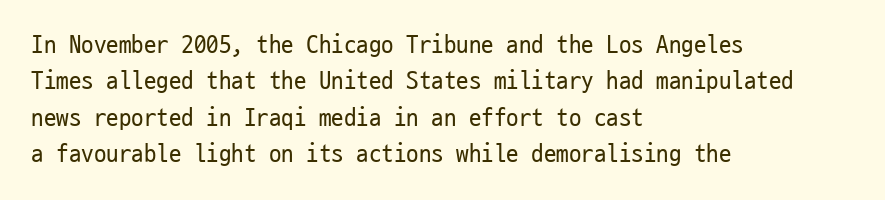
Q: Is the text bold? A: No.
Q: Is the text italic (slanted)? A: No, it is upright.
Q: Is the text underlined? A: No.
Q: How is the paragraph aligned? A: Left-aligned.
Q: Is the spacing between letters normal or unusually wide? A: Normal.
Q: Is the spacing between lines tight, normal or loose? A: Normal.
